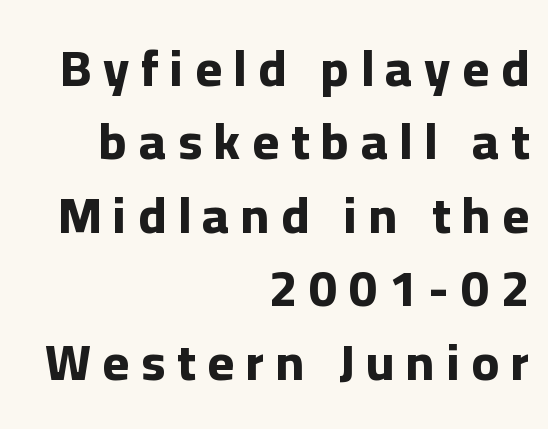
The image shows 51 px bold sans-serif type, upright; set right-aligned, normal line spacing (1.44x), unusually wide letter spacing (+0.23 em), not underlined; low stroke contrast and a medium x-height.
